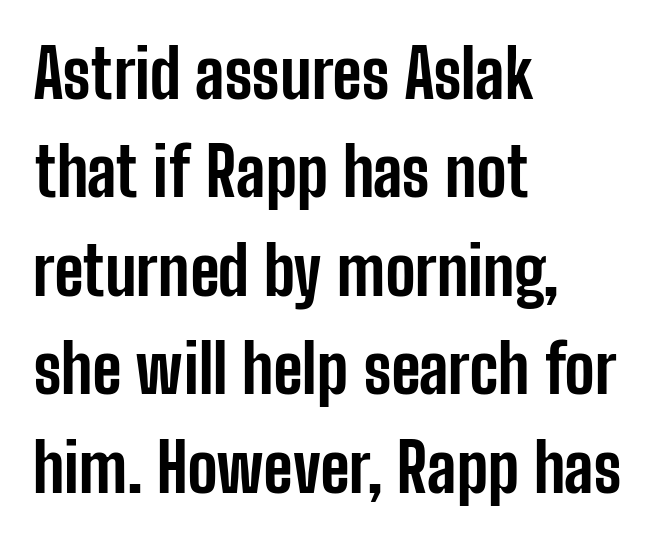
Q: Is the text bold? A: Yes.
Q: Is the text italic (slanted)? A: No, it is upright.
Q: Is the typeface a serif or a sans-serif typeface? A: Sans-serif.
Q: Is the text underlined? A: No.
Q: How is the paragraph aligned? A: Left-aligned.
Q: Is the spacing between letters normal or unusually wide? A: Normal.
Q: Is the spacing between lines tight, normal or loose? A: Normal.
Q: Width (condensed, normal, or wide)? A: Condensed.
Q: Stroke contrast? A: Low.
Q: x-height? A: Medium.
Q: Monospaced? A: No.
